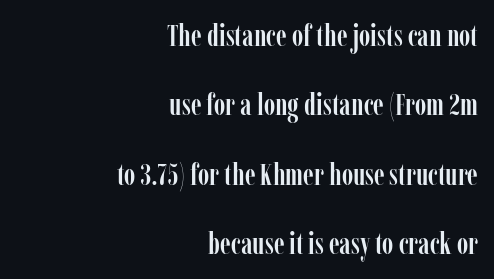
The image shows 31 px condensed serif type, upright; set right-aligned, loose line spacing (2.24x), normal letter spacing, not underlined; low stroke contrast and a medium x-height.
